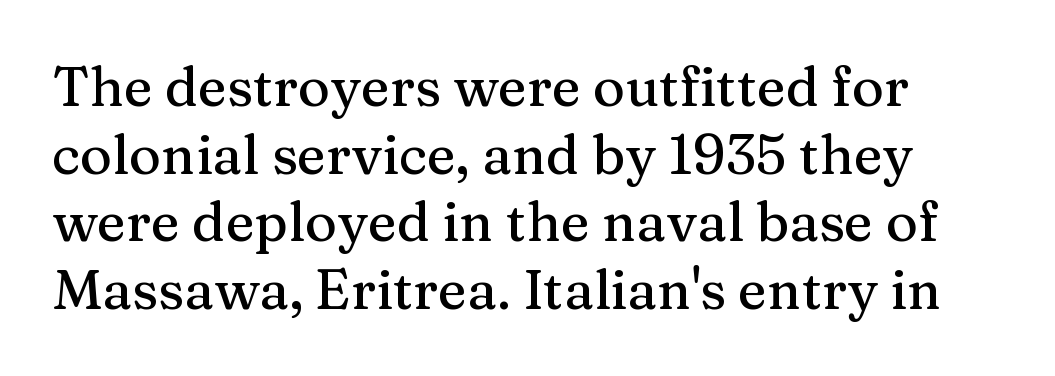
The image shows 55 px serif type, upright; set line spacing 1.23x, normal letter spacing, not underlined; medium stroke contrast and a medium x-height.
